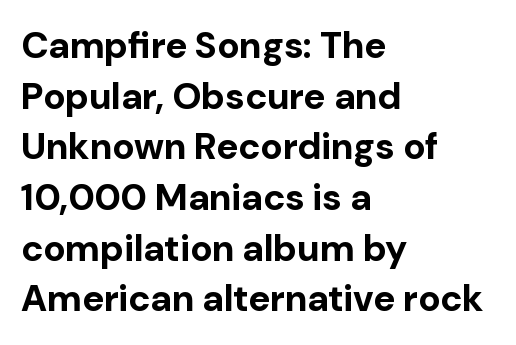
Q: Is the text bold? A: Yes.
Q: Is the text italic (slanted)? A: No, it is upright.
Q: Is the typeface a serif or a sans-serif typeface? A: Sans-serif.
Q: Is the text underlined? A: No.
Q: How is the paragraph aligned? A: Left-aligned.
Q: Is the spacing between letters normal or unusually wide? A: Normal.
Q: Is the spacing between lines tight, normal or loose? A: Normal.
Q: Width (condensed, normal, or wide)? A: Normal.
Q: Stroke contrast? A: Low.
Q: x-height? A: Medium.
Q: Monospaced? A: No.
